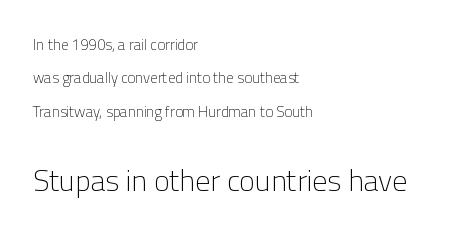
Q: Is the text bold? A: No.
Q: Is the text italic (slanted)? A: No, it is upright.
Q: Is the typeface a serif or a sans-serif typeface? A: Sans-serif.
Q: Is the text underlined? A: No.
Q: How is the paragraph aligned? A: Left-aligned.
Q: Is the spacing between letters normal or unusually wide? A: Normal.
Q: Is the spacing between lines tight, normal or loose? A: Loose.
Q: Which block of text is set in a larger size, the first (top) or the second (bottom)? A: The second (bottom) one.
Q: Width (condensed, normal, or wide)? A: Normal.
Q: Stroke contrast? A: Low.
Q: x-height? A: Medium.
Q: Monospaced? A: No.
